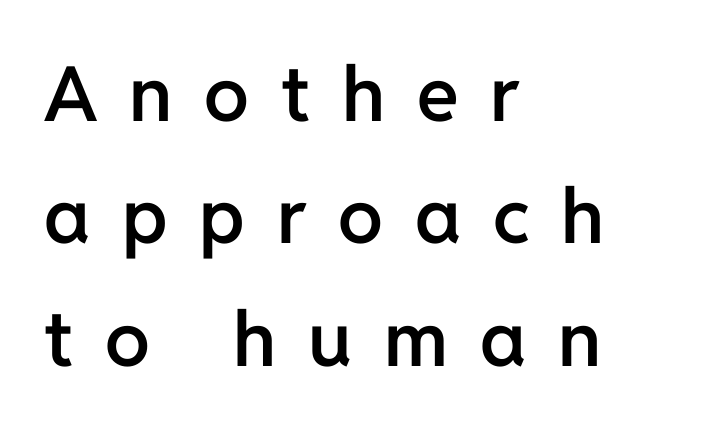
{"serif": "no", "italic": "no", "bold": "semi", "weight": "semibold", "width": "normal", "stroke_contrast": "low", "x_height": "medium", "monospaced": "no", "underline": "no", "align": "left", "line_spacing": "normal", "line_spacing_ratio": 1.61, "letter_spacing": "wide", "letter_spacing_em": 0.42, "glyph_px": 76}
